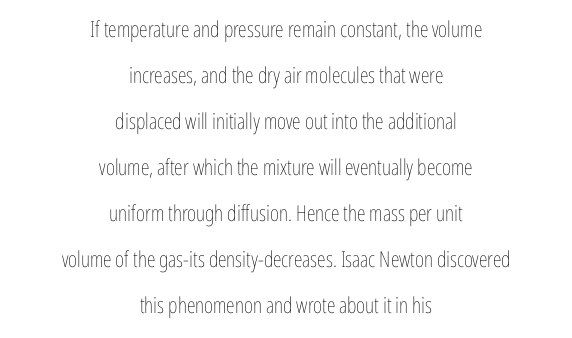
The image shows 22 px text type, upright; set centered, loose line spacing (2.09x), normal letter spacing, not underlined.
